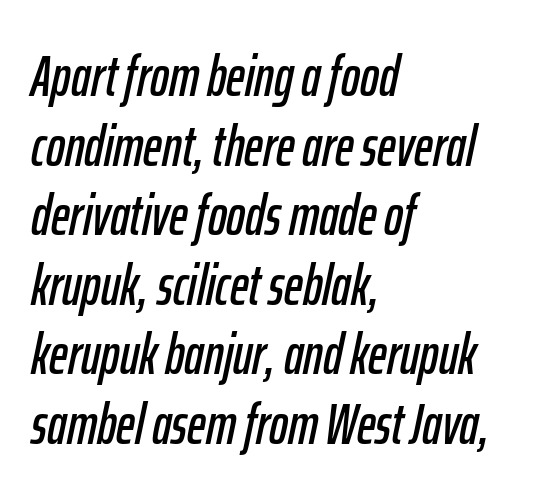
{"italic": "yes", "lean": "right", "slant_degrees": 12, "width": "condensed", "stroke_contrast": "low", "x_height": "medium", "monospaced": "no", "underline": "no", "align": "left", "line_spacing_ratio": 1.22, "letter_spacing": "normal", "letter_spacing_em": 0.0, "glyph_px": 57}
